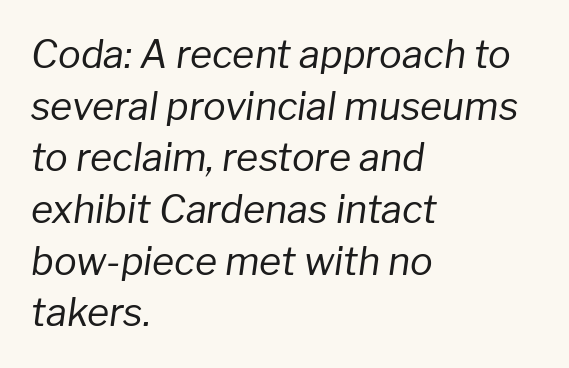
Q: Is the text bold? A: No.
Q: Is the text italic (slanted)? A: Yes, it leans right by about 8 degrees.
Q: Is the text underlined? A: No.
Q: How is the paragraph aligned? A: Left-aligned.
Q: Is the spacing between letters normal or unusually wide? A: Normal.
Q: Is the spacing between lines tight, normal or loose? A: Normal.
Q: Width (condensed, normal, or wide)? A: Normal.
Q: Stroke contrast? A: Low.
Q: x-height? A: Medium.
Q: Monospaced? A: No.
